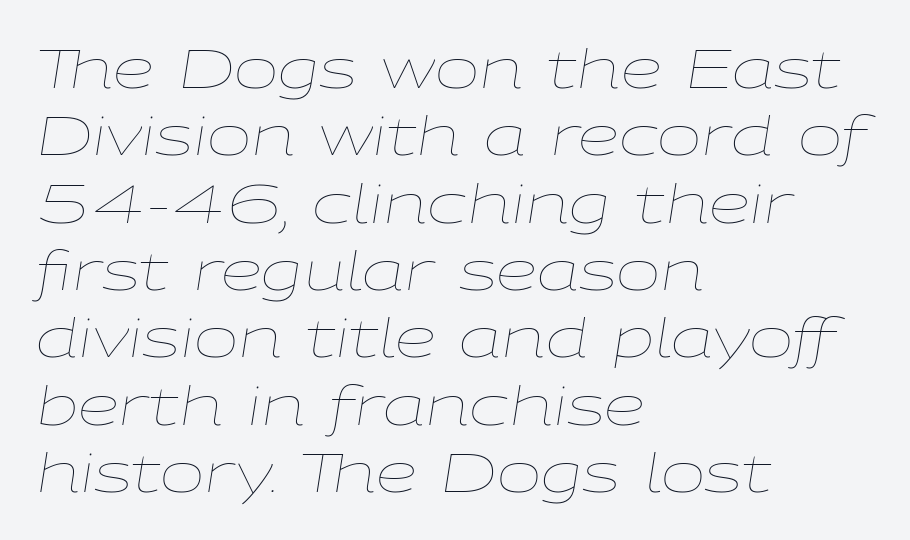
Q: Is the text bold? A: No.
Q: Is the text italic (slanted)? A: Yes, it leans right by about 9 degrees.
Q: Is the text underlined? A: No.
Q: How is the paragraph aligned? A: Left-aligned.
Q: Is the spacing between letters normal or unusually wide? A: Normal.
Q: Is the spacing between lines tight, normal or loose? A: Normal.
Q: Width (condensed, normal, or wide)? A: Wide.
Q: Stroke contrast? A: Low.
Q: x-height? A: Medium.
Q: Monospaced? A: No.
